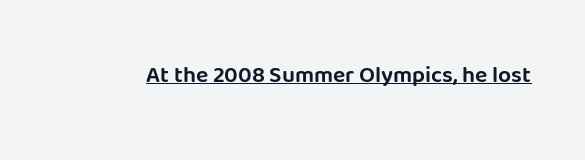
{"italic": "no", "underline": "yes", "letter_spacing": "normal", "letter_spacing_em": 0.0, "glyph_px": 23}
